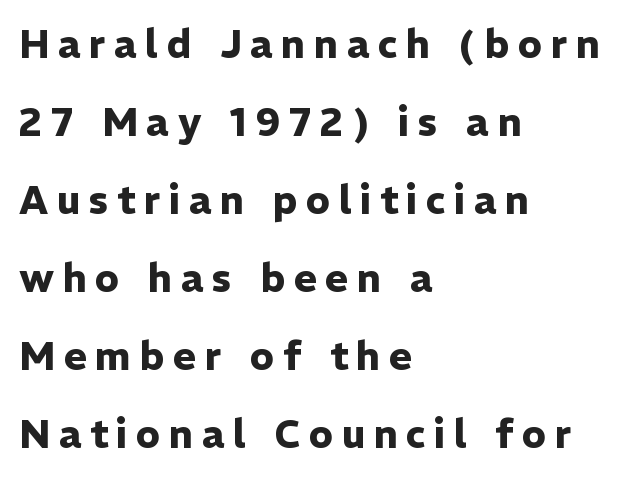
{"serif": "no", "italic": "no", "bold": "yes", "weight": "heavy", "width": "normal", "stroke_contrast": "low", "x_height": "medium", "monospaced": "no", "underline": "no", "align": "left", "line_spacing": "loose", "line_spacing_ratio": 2.0, "letter_spacing": "wide", "letter_spacing_em": 0.22, "glyph_px": 39}
